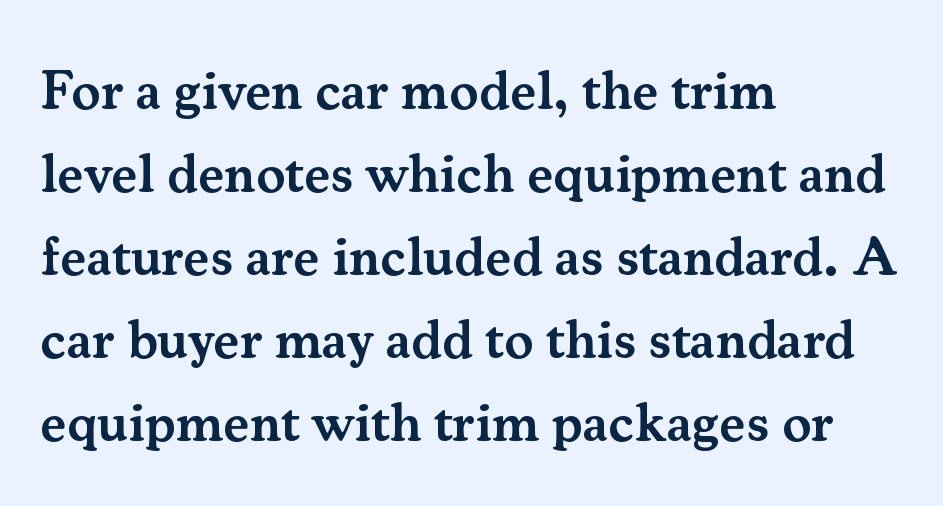
{"serif": "yes", "italic": "no", "bold": "semi", "weight": "semibold", "width": "normal", "stroke_contrast": "medium", "x_height": "small", "monospaced": "no", "underline": "no", "align": "left", "line_spacing": "normal", "line_spacing_ratio": 1.51, "letter_spacing": "normal", "letter_spacing_em": 0.0, "glyph_px": 55}
